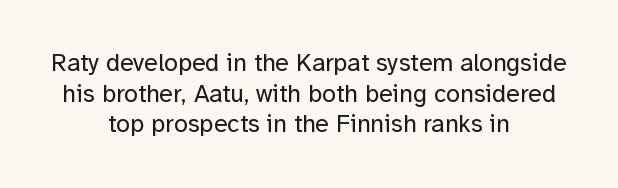
The space directly below the letters is spotless. This rendering uses center alignment, leaving both contours irregular but symmetric. The type sits square on the baseline with zero lean. Short note: letters normally spaced. This is not heavy type; no bold has been used.
